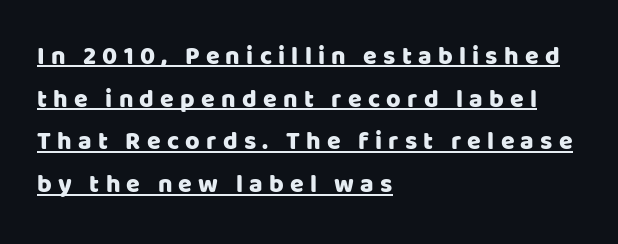
Q: Is the text italic (slanted)? A: No, it is upright.
Q: Is the text underlined? A: Yes.
Q: How is the paragraph aligned? A: Left-aligned.
Q: Is the spacing between letters normal or unusually wide? A: Unusually wide.
